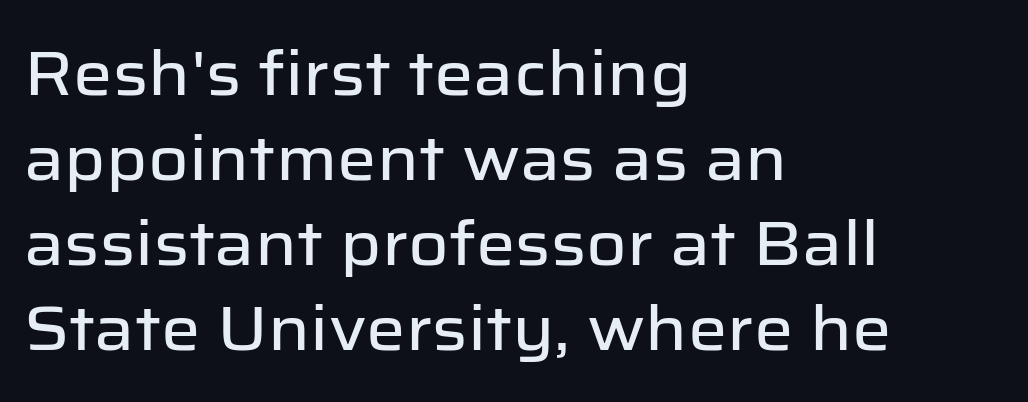
The image shows 62 px sans-serif type, upright; set left-aligned, normal line spacing (1.37x), normal letter spacing, not underlined; low stroke contrast and a medium x-height.
